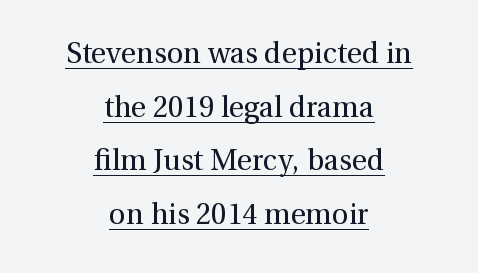
{"serif": "yes", "italic": "no", "bold": "no", "weight": "regular", "width": "normal", "x_height": "medium", "monospaced": "no", "underline": "yes", "align": "center", "line_spacing_ratio": 1.85, "letter_spacing": "normal", "letter_spacing_em": 0.0, "glyph_px": 29}
